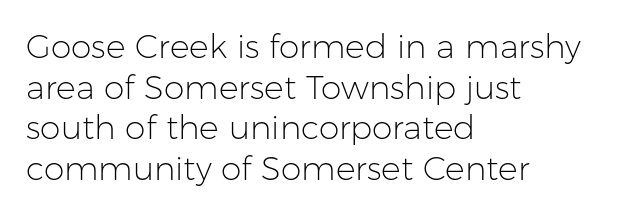
The image shows 33 px light sans-serif type, upright; set left-aligned, line spacing 1.23x, normal letter spacing, not underlined; low stroke contrast and a medium x-height.
